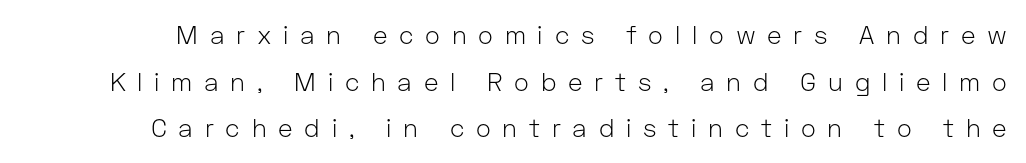
Q: Is the text bold? A: No.
Q: Is the text italic (slanted)? A: No, it is upright.
Q: Is the text underlined? A: No.
Q: Is the spacing between letters normal or unusually wide? A: Unusually wide.
